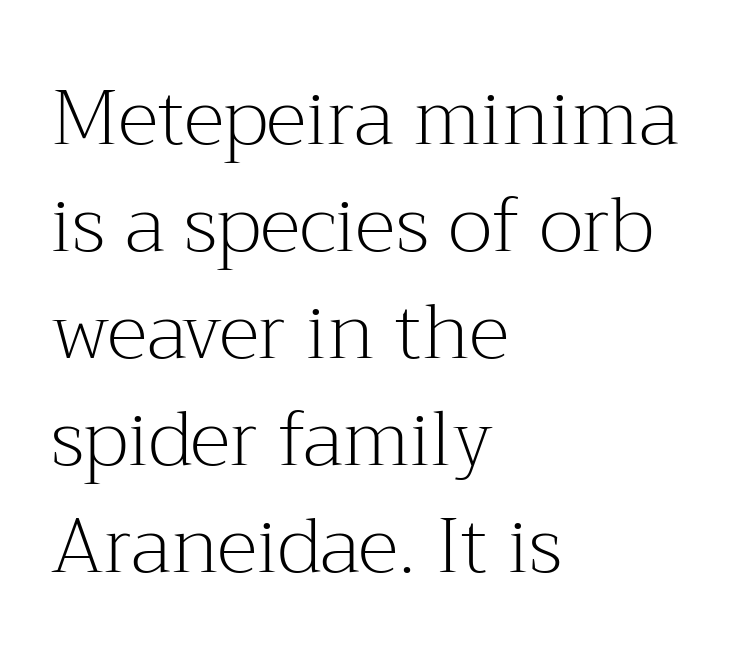
The weight tops out at a normal text grade. Do the letters lean? They stand straight. Anything drawn beneath the words? Only blank space. Each line starts at the same left margin while the right side varies. Letter spacing: default. You can tell from the footed stems that serif type was used.
